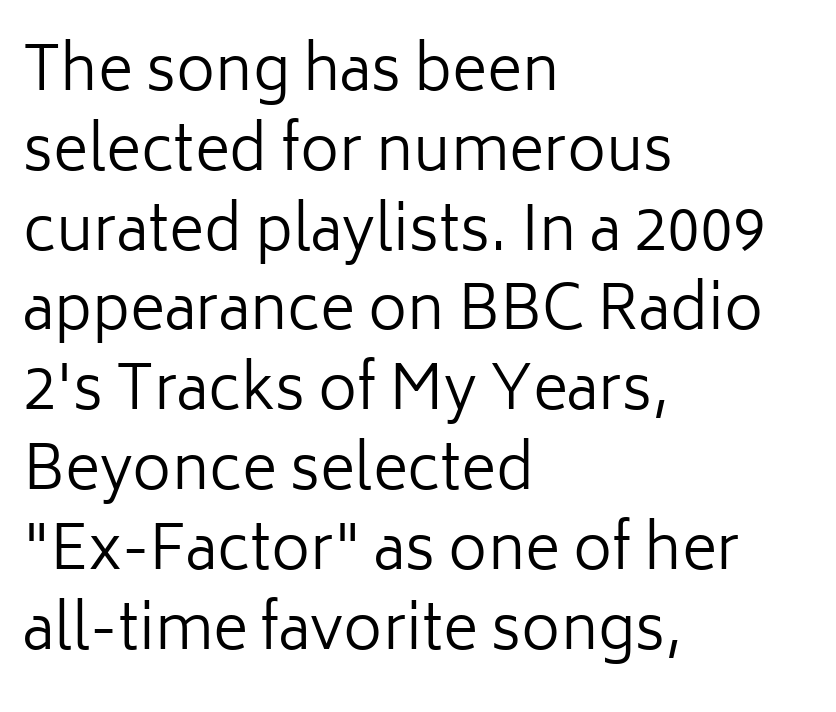
The image shows 60 px regular-weight sans-serif type, upright; set left-aligned, normal line spacing (1.33x), normal letter spacing, not underlined; low stroke contrast and a medium x-height.
